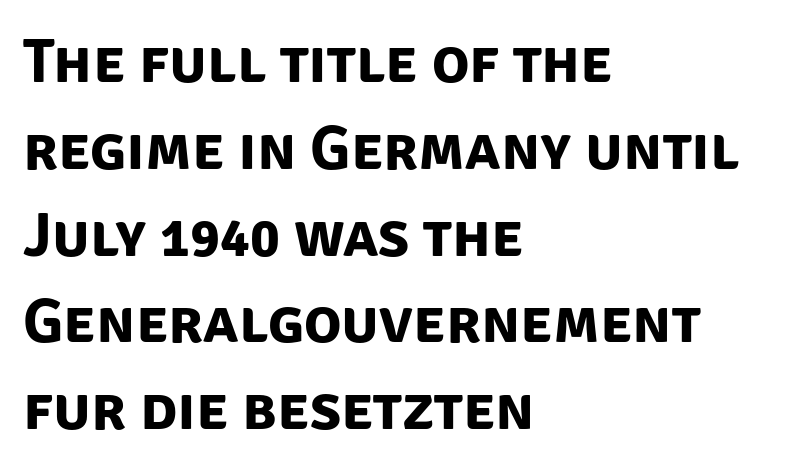
{"serif": "no", "bold": "yes", "weight": "bold", "width": "normal", "stroke_contrast": "low", "x_height": "large", "monospaced": "no", "underline": "no", "align": "left", "line_spacing": "normal", "line_spacing_ratio": 1.4, "letter_spacing": "normal", "letter_spacing_em": 0.0, "glyph_px": 62}
